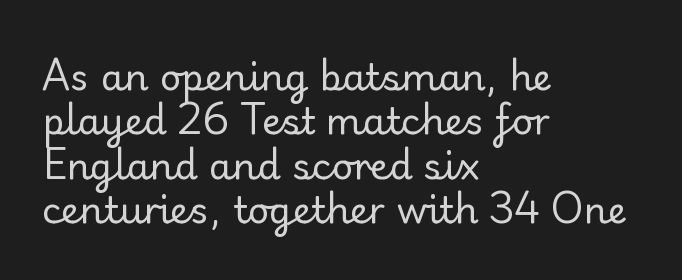
The image shows 37 px regular-weight sans-serif type, upright; set left-aligned, line spacing 1.2x, normal letter spacing, not underlined; low stroke contrast and a small x-height.
